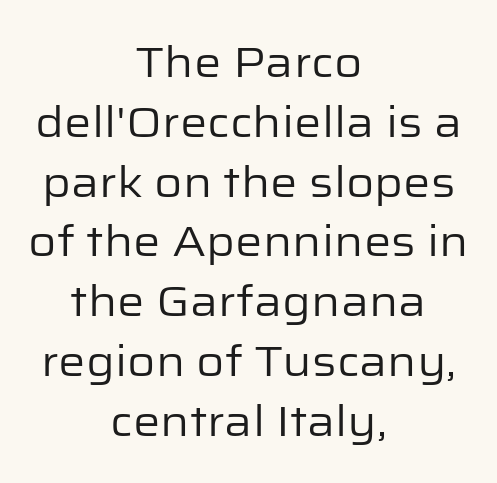
This is the regular roman posture of the typeface. Examine the stroke ends and you'll find no serifs. Descender tails drop into unmarked territory. Think of a printed novel: that variable character pitch is what you see here. Weight class: somewhere from thin through regular. The type is set solid horizontally, with unmodified tracking.
